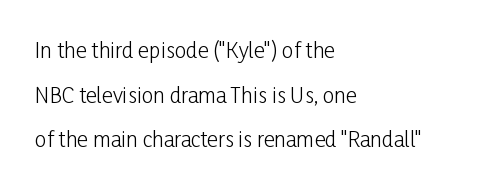
The image shows 21 px text type, upright; set left-aligned, loose line spacing (2.13x), normal letter spacing, not underlined.
